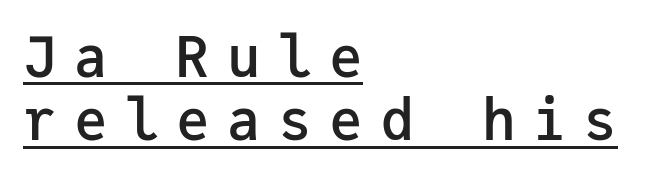
These lines are set flush left with a ragged right edge. The face used here is a sans, in the tradition of grotesques and geometrics. This sample uses an upright cut, with every glyph sitting square on the baseline. The specimen includes a rule beneath the text block's lines.
